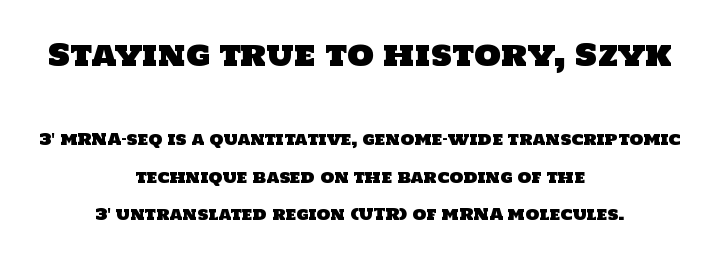
The image shows 31 px sans-serif type; set centered, loose line spacing (2.34x), normal letter spacing, not underlined; the first (top) block is 1.94x larger; low stroke contrast and a large x-height.
